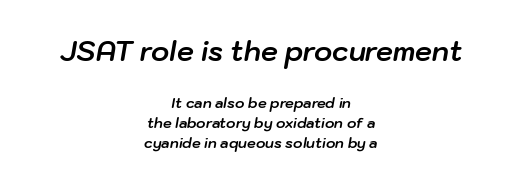
Compare the two chunks: the upper has the greater cap height. Neither beginnings nor endings align; midpoints do. Honestly, the row spacing looks completely unremarkable. Letter spacing: default. This rendering features lettering with no underline. Notice how thick the strokes are: this is what a full bold looks like.
